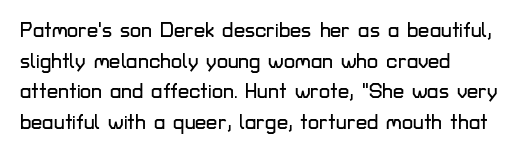
Q: Is the text italic (slanted)? A: No, it is upright.
Q: Is the text underlined? A: No.
Q: How is the paragraph aligned? A: Left-aligned.
Q: Is the spacing between letters normal or unusually wide? A: Normal.
Q: Is the spacing between lines tight, normal or loose? A: Normal.
